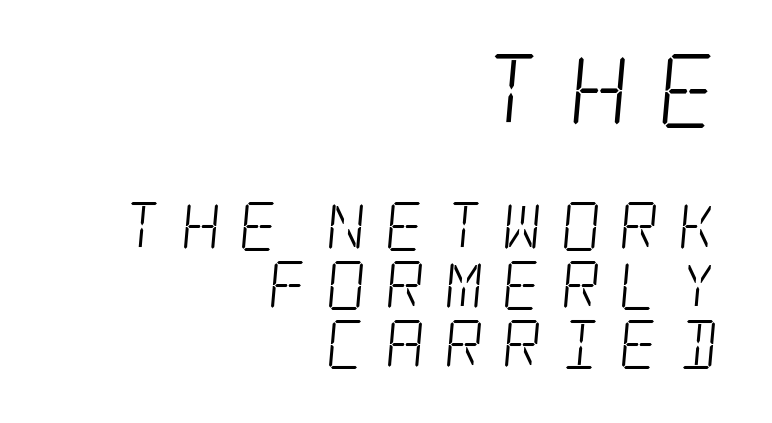
Q: Is the text bold? A: No.
Q: Is the typeface a serif or a sans-serif typeface? A: Serif.
Q: Is the text underlined? A: No.
Q: How is the paragraph aligned? A: Right-aligned.
Q: Is the spacing between letters normal or unusually wide? A: Unusually wide.
Q: Which block of text is set in a larger size, the first (top) or the second (bottom)? A: The first (top) one.
Q: Width (condensed, normal, or wide)? A: Condensed.
Q: Stroke contrast? A: Low.
Q: x-height? A: Large.
